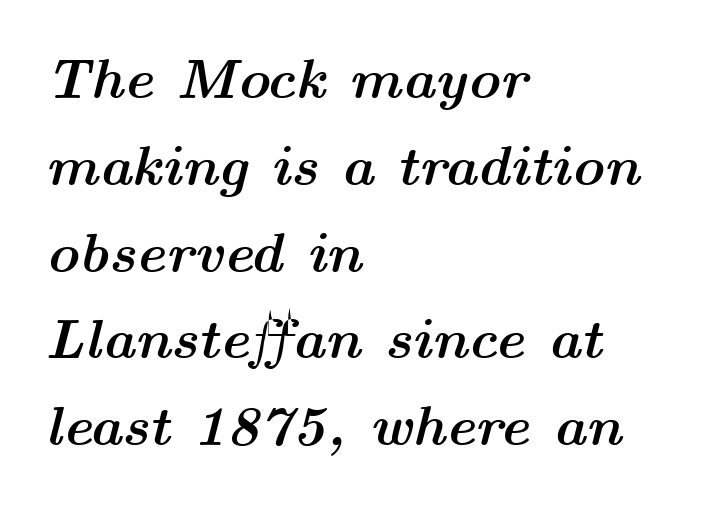
All the whitespace from short lines collects on the right. The gaps between neighbouring characters are ordinary and unremarkable. Every letter is thick-stroked: bold, no question. The letters advance in unequal steps, a hallmark of proportional type. You can tell it's italic because the verticals aren't actually vertical.
